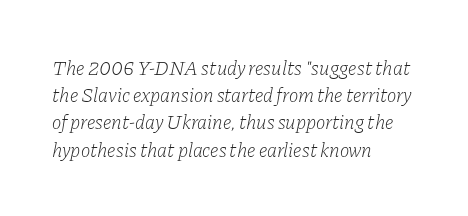
Q: Is the text bold? A: No.
Q: Is the text italic (slanted)? A: Yes, it leans right by about 11 degrees.
Q: Is the text underlined? A: No.
Q: How is the paragraph aligned? A: Left-aligned.
Q: Is the spacing between letters normal or unusually wide? A: Normal.
Q: Is the spacing between lines tight, normal or loose? A: Normal.
